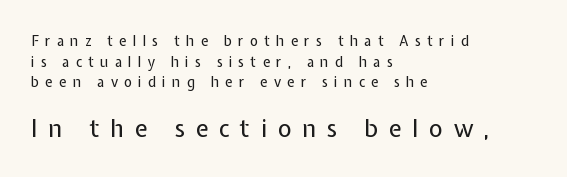
{"italic": "no", "bold": "no", "underline": "no", "align": "left", "line_spacing": "normal", "line_spacing_ratio": 1.48, "letter_spacing": "wide", "letter_spacing_em": 0.44, "larger_block": "second", "size_ratio": 1.71, "glyph_px": 24}
